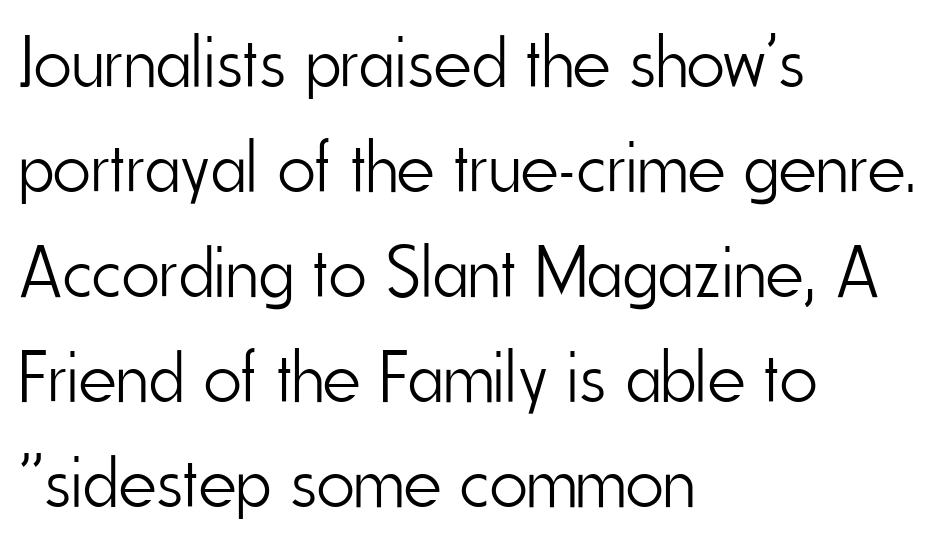
The image shows 73 px light, condensed sans-serif type, upright; set left-aligned, normal line spacing (1.44x), normal letter spacing, not underlined; low stroke contrast and a small x-height.
